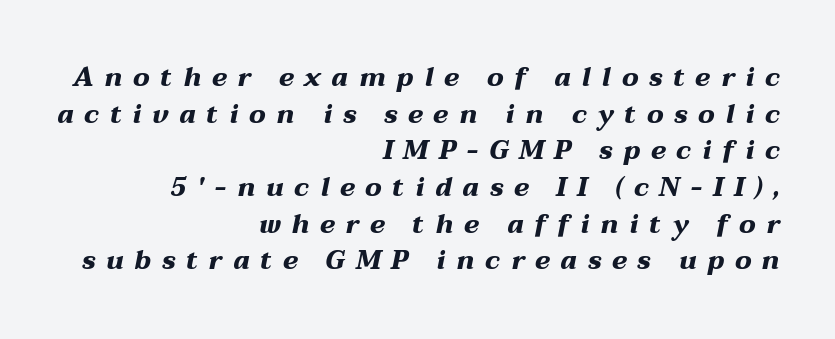
Q: Is the text bold? A: Yes.
Q: Is the text italic (slanted)? A: Yes, it leans right by about 12 degrees.
Q: Is the text underlined? A: No.
Q: How is the paragraph aligned? A: Right-aligned.
Q: Is the spacing between letters normal or unusually wide? A: Unusually wide.
Q: Is the spacing between lines tight, normal or loose? A: Normal.
